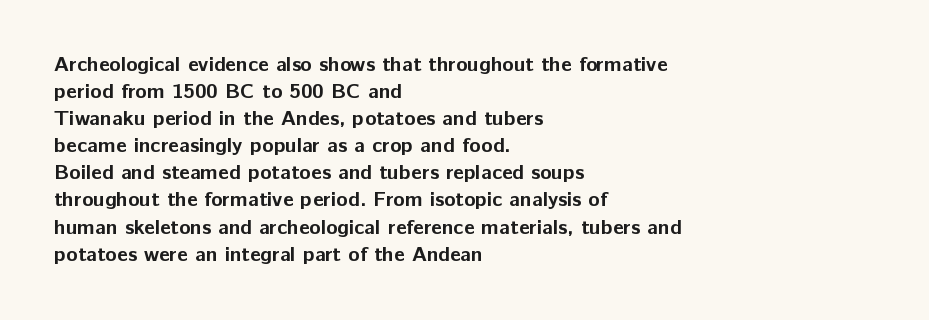
{"italic": "no", "bold": "yes", "underline": "no", "align": "left", "line_spacing": "normal", "line_spacing_ratio": 1.29, "letter_spacing": "normal", "letter_spacing_em": 0.0, "glyph_px": 21}
